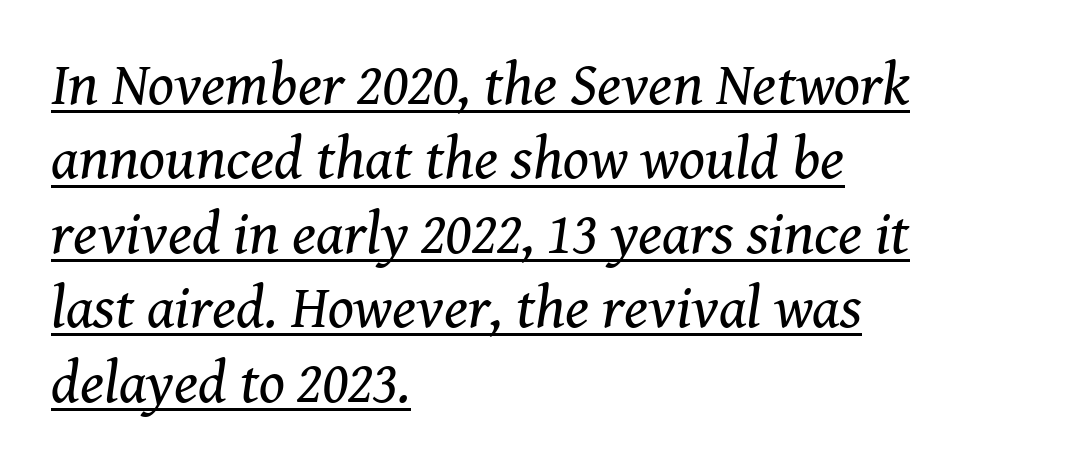
The face used here is seriffed, in the tradition of book romans. Observe the lean: these are italic letterforms. The letterforms sit shoulder to shoulder at normal distance. A continuous stroke trails under the words, as in a hyperlink. No extra ink here — the face is not bold. The lines are quadded left.
